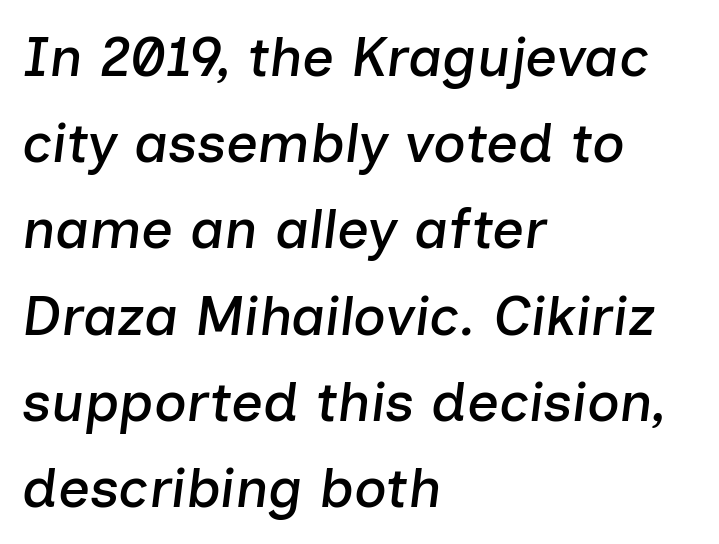
Q: Is the text italic (slanted)? A: Yes, it leans right by about 7 degrees.
Q: Is the text underlined? A: No.
Q: How is the paragraph aligned? A: Left-aligned.
Q: Is the spacing between letters normal or unusually wide? A: Normal.
Q: Is the spacing between lines tight, normal or loose? A: Normal.
Q: Width (condensed, normal, or wide)? A: Normal.
Q: Stroke contrast? A: Low.
Q: x-height? A: Medium.
Q: Monospaced? A: No.
